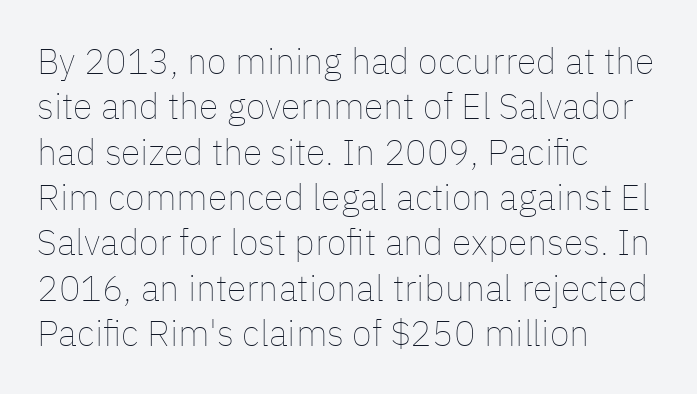
The image shows 36 px thin type, upright; set left-aligned, normal line spacing (1.26x), normal letter spacing, not underlined; low stroke contrast and a medium x-height.
